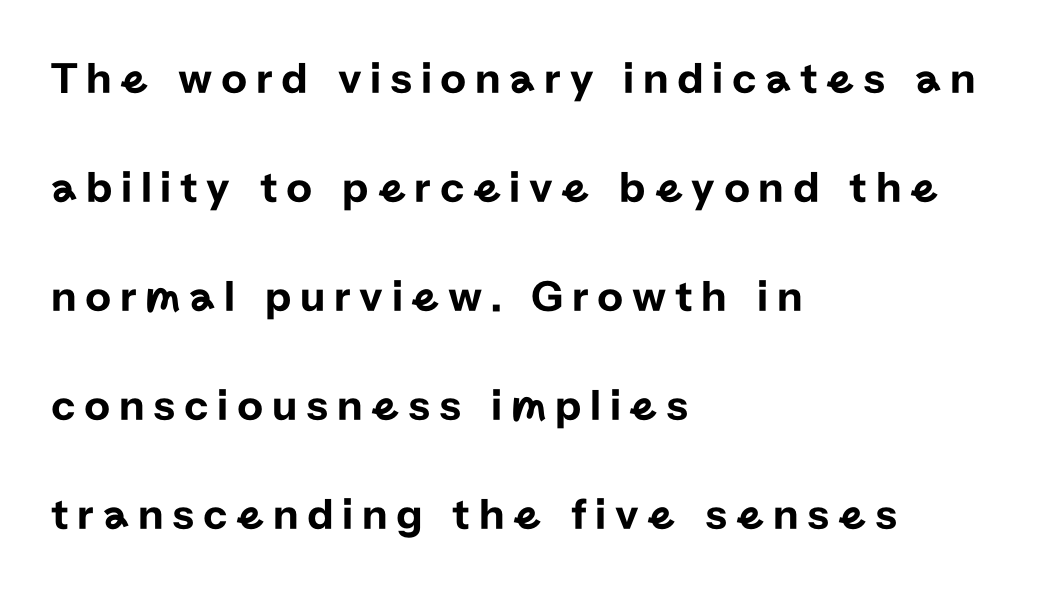
Q: Is the text italic (slanted)? A: No, it is upright.
Q: Is the typeface a serif or a sans-serif typeface? A: Sans-serif.
Q: Is the text underlined? A: No.
Q: How is the paragraph aligned? A: Left-aligned.
Q: Is the spacing between lines tight, normal or loose? A: Loose.
Q: Width (condensed, normal, or wide)? A: Normal.
Q: Stroke contrast? A: Low.
Q: x-height? A: Medium.
Q: Monospaced? A: No.
